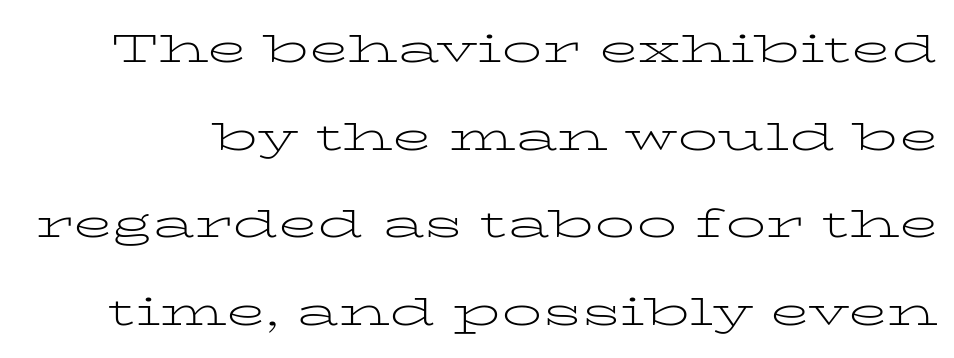
Q: Is the text bold? A: No.
Q: Is the text italic (slanted)? A: No, it is upright.
Q: Is the typeface a serif or a sans-serif typeface? A: Serif.
Q: Is the text underlined? A: No.
Q: Is the spacing between letters normal or unusually wide? A: Normal.
Q: Is the spacing between lines tight, normal or loose? A: Loose.
Q: Width (condensed, normal, or wide)? A: Wide.
Q: Stroke contrast? A: Low.
Q: x-height? A: Medium.
Q: Monospaced? A: No.
